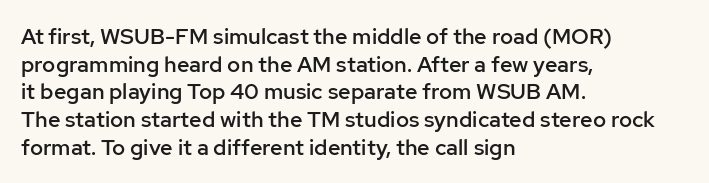
{"italic": "no", "bold": "semi", "underline": "no", "align": "left", "line_spacing": "normal", "line_spacing_ratio": 1.26, "letter_spacing": "normal", "letter_spacing_em": 0.0, "glyph_px": 22}
